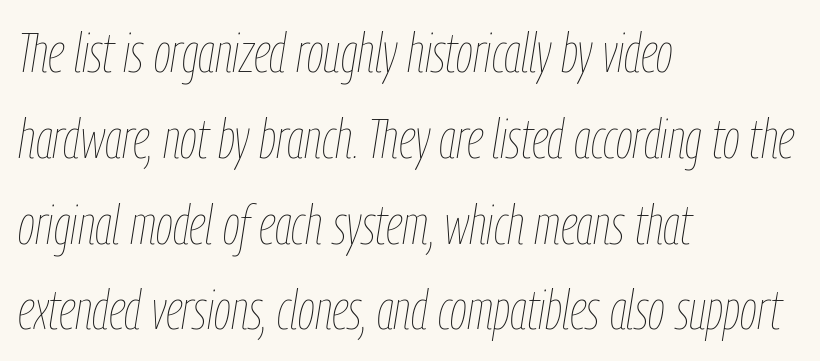
Tracking here is standard; glyphs follow each other at the usual distance. A bare baseline throughout the passage. The text block is weighted toward the left margin, trailing off unevenly rightward. The font is comparable to plain body text, perhaps lighter.
